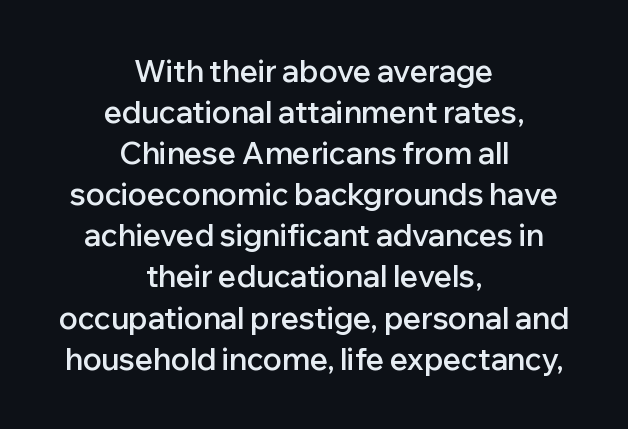
Q: Is the text bold? A: Semi-bold.
Q: Is the text italic (slanted)? A: No, it is upright.
Q: Is the typeface a serif or a sans-serif typeface? A: Sans-serif.
Q: Is the text underlined? A: No.
Q: How is the paragraph aligned? A: Centered.
Q: Is the spacing between letters normal or unusually wide? A: Normal.
Q: Is the spacing between lines tight, normal or loose? A: Normal.
Q: Width (condensed, normal, or wide)? A: Normal.
Q: Stroke contrast? A: Low.
Q: x-height? A: Medium.
Q: Monospaced? A: No.
